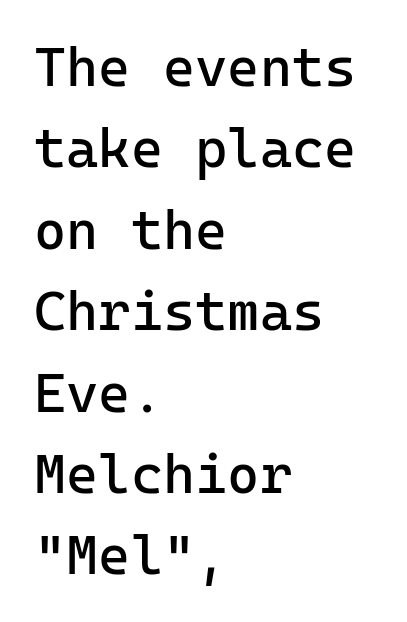
The image shows 55 px regular-weight sans-serif type, upright, monospaced; set left-aligned, normal line spacing (1.48x), normal letter spacing, not underlined; low stroke contrast and a medium x-height.
